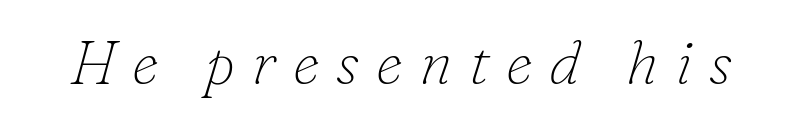
The image shows 61 px thin serif type, italic (leaning right); set unusually wide letter spacing (+0.27 em), not underlined; low stroke contrast and a small x-height.
